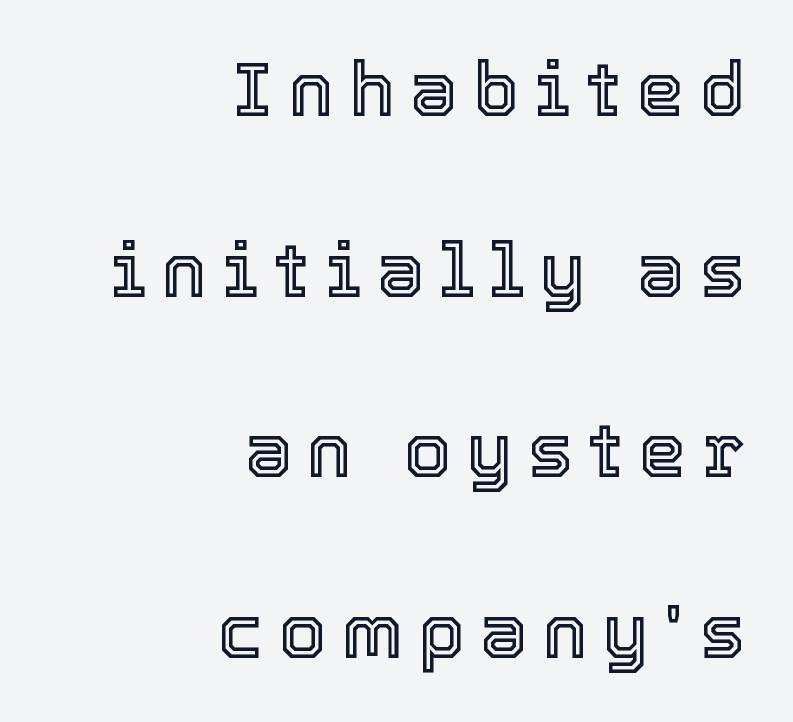
Q: Is the text italic (slanted)? A: No, it is upright.
Q: Is the text underlined? A: No.
Q: How is the paragraph aligned? A: Right-aligned.
Q: Is the spacing between letters normal or unusually wide? A: Unusually wide.
Q: Is the spacing between lines tight, normal or loose? A: Loose.
Q: Width (condensed, normal, or wide)? A: Normal.
Q: x-height? A: Medium.
Q: Monospaced? A: No.
